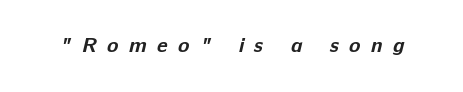
Typographic density is high because the face is bold. The glyphs are unaccompanied by any horizontal stroke below them. Tracking here is generous; glyphs stand well apart from one another.
